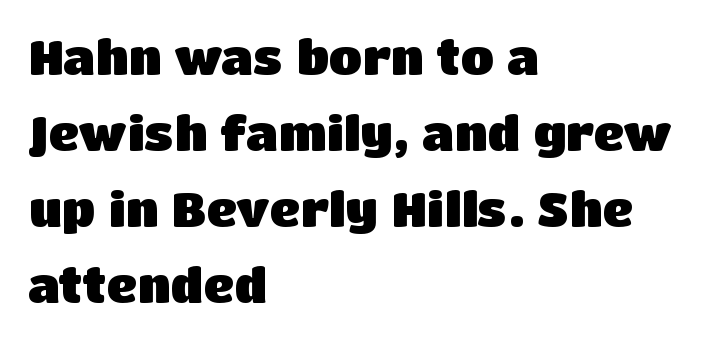
The image shows 48 px heavy sans-serif type, upright; set left-aligned, normal line spacing (1.58x), normal letter spacing, not underlined; low stroke contrast and a large x-height.
